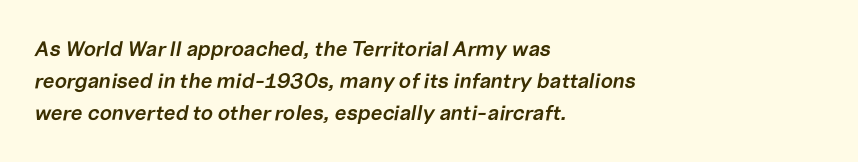
Q: Is the text bold? A: Semi-bold.
Q: Is the text italic (slanted)? A: Yes, it leans right by about 10 degrees.
Q: Is the text underlined? A: No.
Q: How is the paragraph aligned? A: Left-aligned.
Q: Is the spacing between letters normal or unusually wide? A: Normal.
Q: Is the spacing between lines tight, normal or loose? A: Normal.
